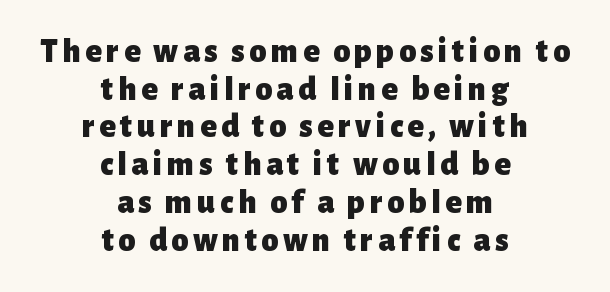
What's the leading like? Squeezed, with rows nearly overlapping. To sum up the face: it is a sans, with no serifs. Both edges are ragged and mirror each other, which tells us the setting is centered. Descender tails drop into unmarked territory.
